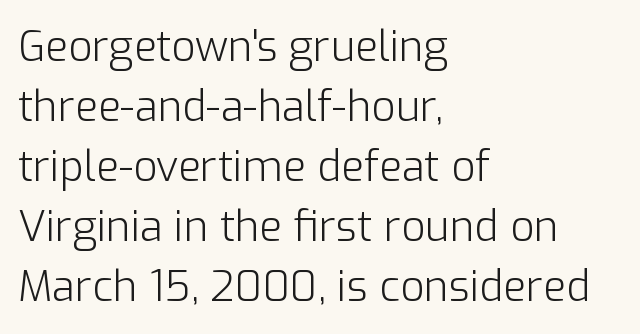
Q: Is the text bold? A: No.
Q: Is the text italic (slanted)? A: No, it is upright.
Q: Is the typeface a serif or a sans-serif typeface? A: Sans-serif.
Q: Is the text underlined? A: No.
Q: How is the paragraph aligned? A: Left-aligned.
Q: Is the spacing between letters normal or unusually wide? A: Normal.
Q: Is the spacing between lines tight, normal or loose? A: Normal.
Q: Width (condensed, normal, or wide)? A: Normal.
Q: Stroke contrast? A: Low.
Q: x-height? A: Medium.
Q: Monospaced? A: No.
